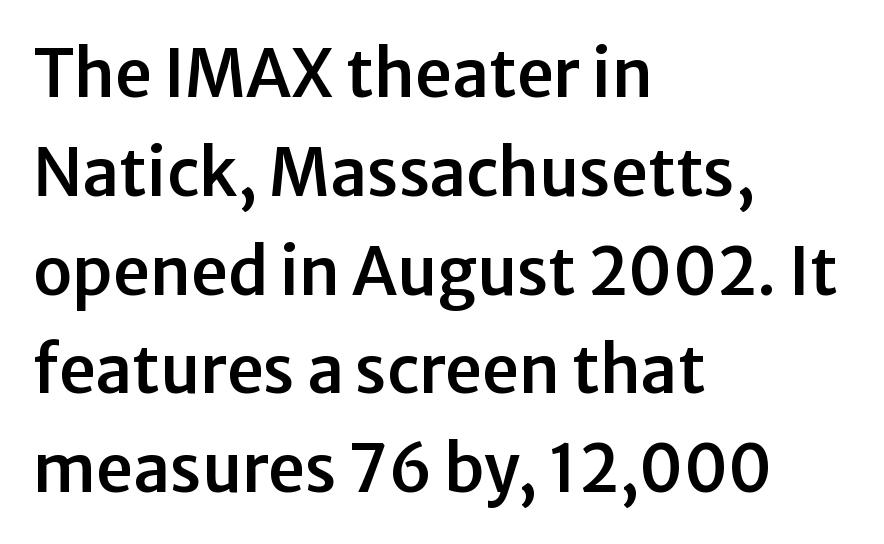
Clear beneath every line of the passage. Which margin do the lines hug? The left one — the right edge is uneven. Characters follow at the spacing the type designer built in. The letters advance in unequal steps, a hallmark of proportional type. Regarding serifs, this sample does without them.
